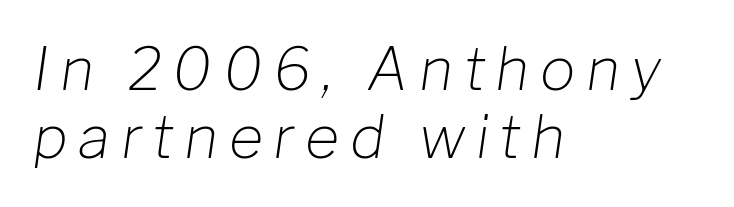
Alignment: flush left. Is this a heavy cut? Hardly; it is regular or lighter. Is this a fixed-width face? No — the glyphs have proportional, varying widths. The whole block is typeset with a tilt.
